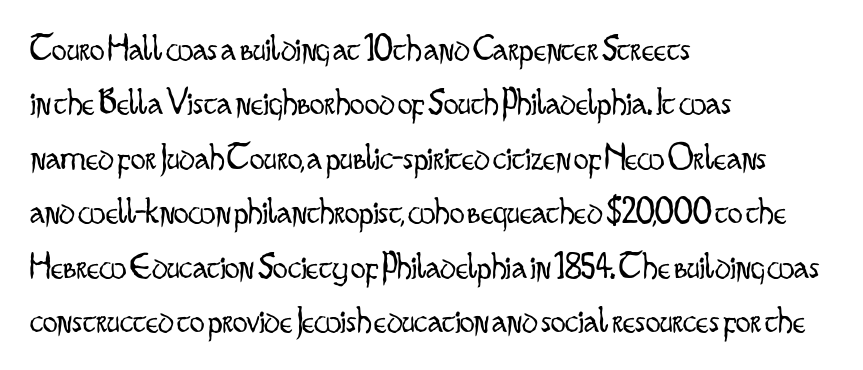
The image shows 37 px light, condensed sans-serif type, upright; set left-aligned, normal line spacing (1.47x), normal letter spacing, not underlined; low stroke contrast and a small x-height.
